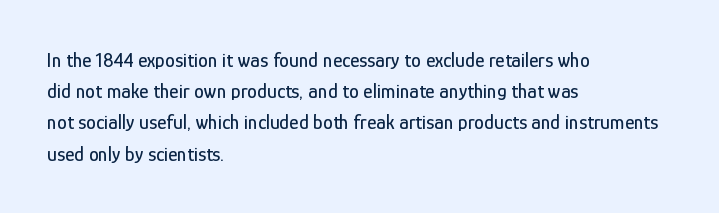
You could call the tracking neutral — neither tight nor loose. No italicization has been applied; the sample stays upright. Just letters on the line, the space beneath them empty. Compared with typical paragraphs, the rows here are spaced about the same.
